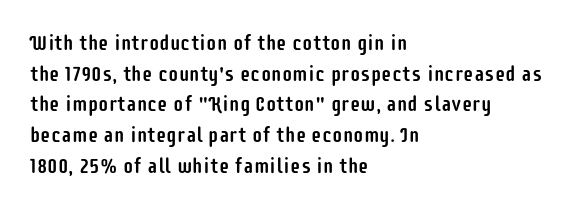
{"italic": "no", "underline": "no", "align": "left", "line_spacing": "normal", "line_spacing_ratio": 1.46, "letter_spacing": "normal", "letter_spacing_em": 0.0, "glyph_px": 21}
